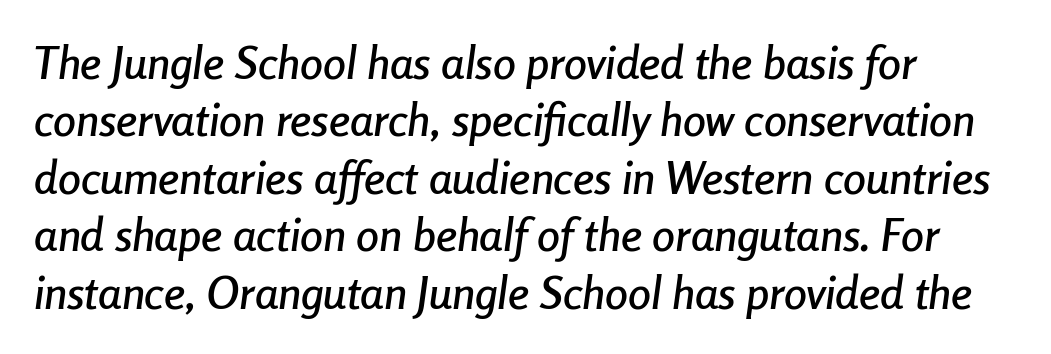
Q: Is the text italic (slanted)? A: Yes, it leans right by about 8 degrees.
Q: Is the text underlined? A: No.
Q: How is the paragraph aligned? A: Left-aligned.
Q: Is the spacing between letters normal or unusually wide? A: Normal.
Q: Is the spacing between lines tight, normal or loose? A: Normal.
Q: Width (condensed, normal, or wide)? A: Condensed.
Q: Stroke contrast? A: Low.
Q: x-height? A: Medium.
Q: Monospaced? A: No.
